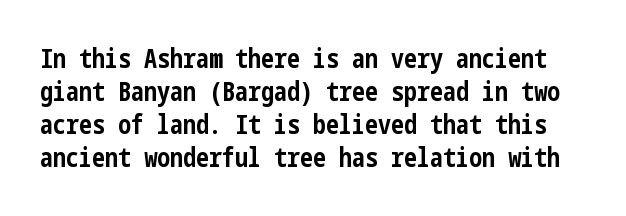
Q: Is the text bold? A: Yes.
Q: Is the text italic (slanted)? A: No, it is upright.
Q: Is the text underlined? A: No.
Q: Is the spacing between letters normal or unusually wide? A: Normal.
Q: Is the spacing between lines tight, normal or loose? A: Normal.
